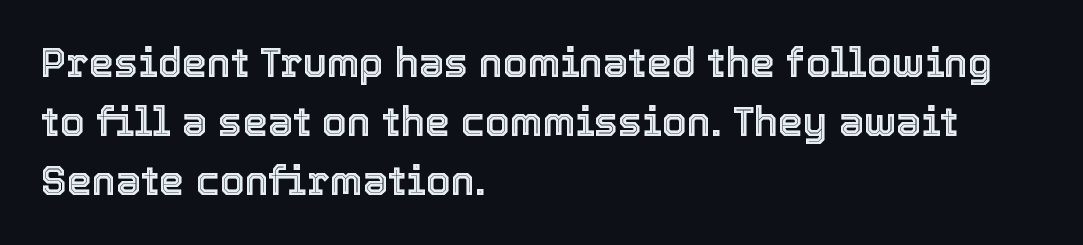
{"italic": "no", "width": "normal", "x_height": "medium", "monospaced": "no", "underline": "no", "align": "left", "line_spacing": "normal", "line_spacing_ratio": 1.48, "letter_spacing": "normal", "letter_spacing_em": 0.0, "glyph_px": 40}
